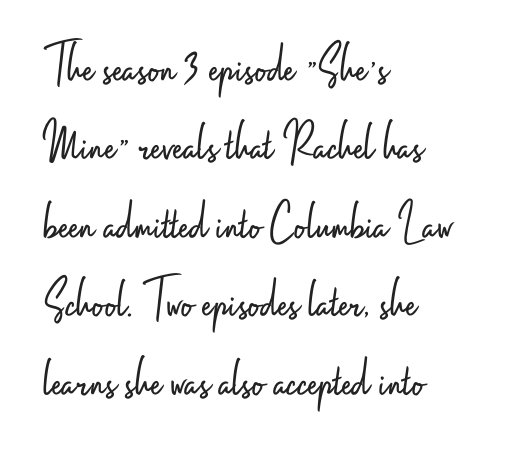
Glance below the letters and you will spot only blank space. This sample has the flowing, uneven cadence of proportional lettering. In CSS terms this would be text-align: left. Spacing between characters is what you'd get straight out of the box. What's the leading like? Ordinary, nothing unusual.
